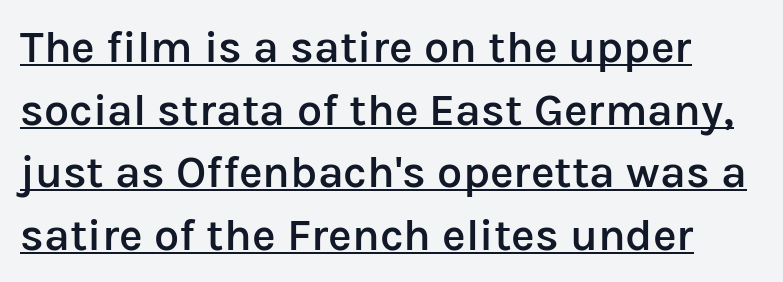
Q: Is the text bold? A: Semi-bold.
Q: Is the text italic (slanted)? A: No, it is upright.
Q: Is the typeface a serif or a sans-serif typeface? A: Sans-serif.
Q: Is the text underlined? A: Yes.
Q: Is the spacing between letters normal or unusually wide? A: Normal.
Q: Is the spacing between lines tight, normal or loose? A: Normal.
Q: Width (condensed, normal, or wide)? A: Normal.
Q: Stroke contrast? A: Low.
Q: x-height? A: Medium.
Q: Monospaced? A: No.
